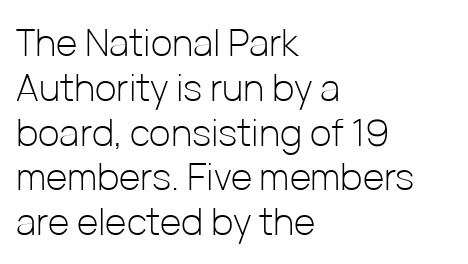
Q: Is the text bold? A: No.
Q: Is the text italic (slanted)? A: No, it is upright.
Q: Is the typeface a serif or a sans-serif typeface? A: Sans-serif.
Q: Is the text underlined? A: No.
Q: How is the paragraph aligned? A: Left-aligned.
Q: Is the spacing between letters normal or unusually wide? A: Normal.
Q: Width (condensed, normal, or wide)? A: Normal.
Q: Stroke contrast? A: Low.
Q: x-height? A: Medium.
Q: Monospaced? A: No.
